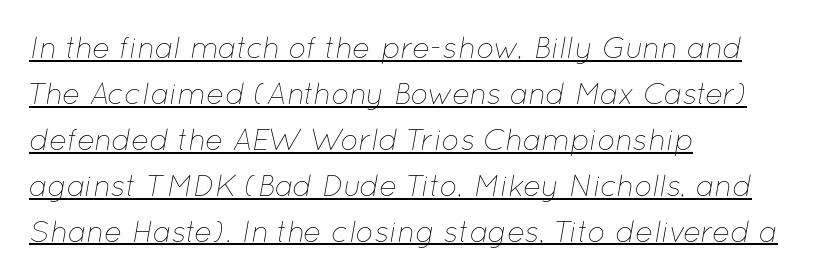
Each letter keeps its own natural width here, so spacing adapts to shape. The lettering is marked with a stroke running underneath it. The strokes carry an ordinary text weight at most. The rag falls on the right side of this text block.
